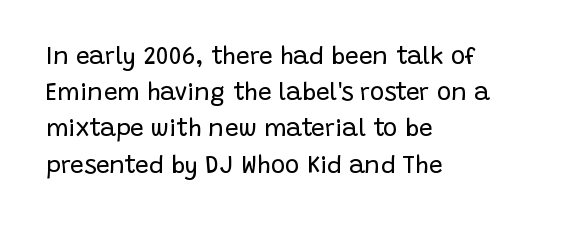
{"italic": "no", "bold": "no", "underline": "no", "align": "left", "line_spacing": "normal", "line_spacing_ratio": 1.51, "letter_spacing": "normal", "letter_spacing_em": 0.0, "glyph_px": 24}
